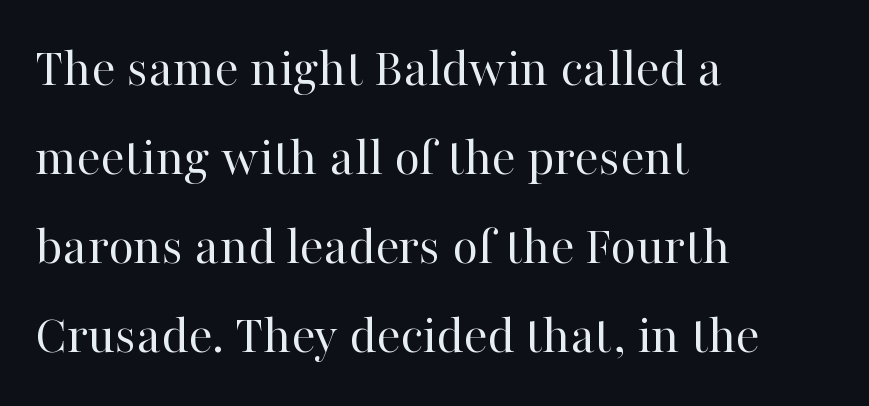
Q: Is the text bold? A: No.
Q: Is the text italic (slanted)? A: No, it is upright.
Q: Is the typeface a serif or a sans-serif typeface? A: Serif.
Q: Is the text underlined? A: No.
Q: How is the paragraph aligned? A: Left-aligned.
Q: Is the spacing between letters normal or unusually wide? A: Normal.
Q: Is the spacing between lines tight, normal or loose? A: Normal.
Q: Width (condensed, normal, or wide)? A: Normal.
Q: Stroke contrast? A: High.
Q: x-height? A: Medium.
Q: Monospaced? A: No.
